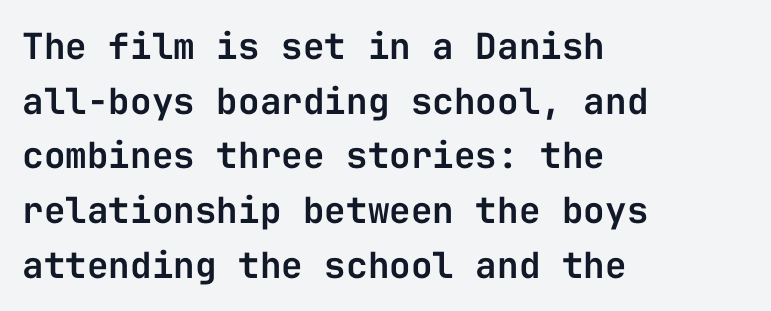
{"serif": "no", "italic": "no", "width": "normal", "stroke_contrast": "low", "x_height": "medium", "monospaced": "yes", "underline": "no", "align": "left", "line_spacing": "normal", "line_spacing_ratio": 1.52, "letter_spacing": "normal", "letter_spacing_em": 0.0, "glyph_px": 36}
